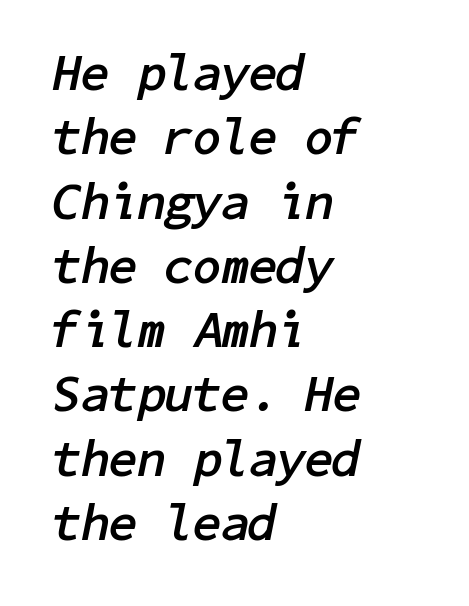
The image shows 51 px semibold type, italic (leaning right); set left-aligned, normal line spacing (1.26x), normal letter spacing, not underlined; low stroke contrast and a medium x-height.
